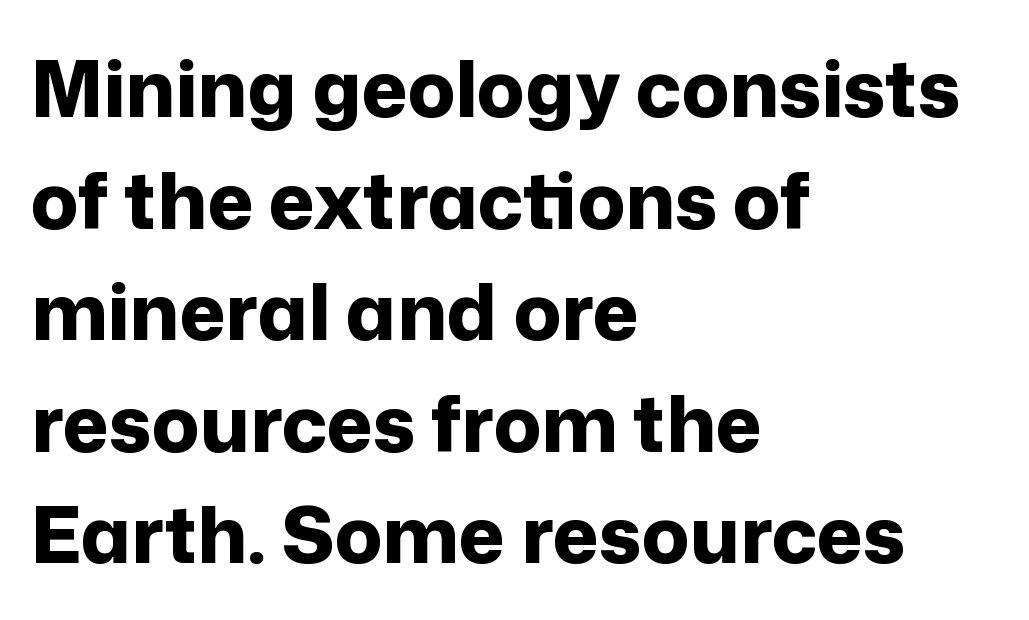
It's the straight-up-and-down kind of type. The rendering uses natural spacing where letterforms have individual widths. Does the copy run flush right? No — it runs flush left. Nope, no serifs anywhere on these letters. The tracking reads as untouched default to a designer's eye.
